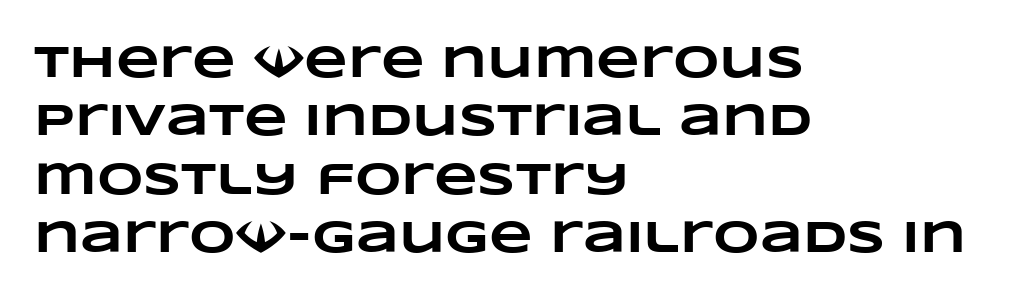
Left-aligned paragraph, ragged on the right. Bare-footed words on every line. Looks like regular typesetting: each glyph gets only the width it needs. Its strokes are broad and dark, the hallmark of bold type. Notice how descenders clear the ascenders below comfortably — that's standard leading. In terms of letterspacing, this is plain default setting.
